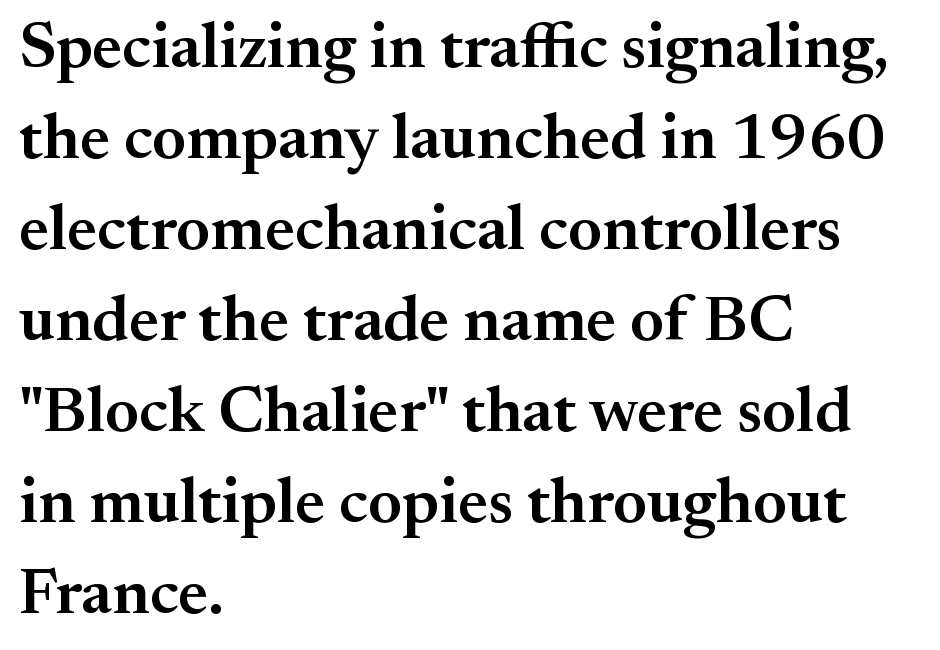
One glance says typical: line gaps are just what's usual. Default kerning and tracking; the words read as compact shapes. Observe the serifs anchoring each vertical stroke in this sample. You could not count columns in this text — the font is proportionally spaced.
